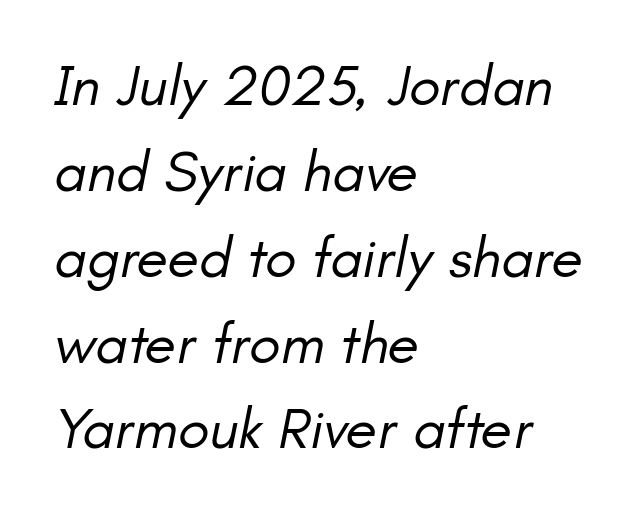
{"italic": "yes", "lean": "right", "slant_degrees": 11, "bold": "no", "weight": "regular", "width": "normal", "stroke_contrast": "low", "x_height": "small", "monospaced": "no", "underline": "no", "align": "left", "line_spacing": "normal", "line_spacing_ratio": 1.48, "letter_spacing": "normal", "letter_spacing_em": 0.0, "glyph_px": 58}
